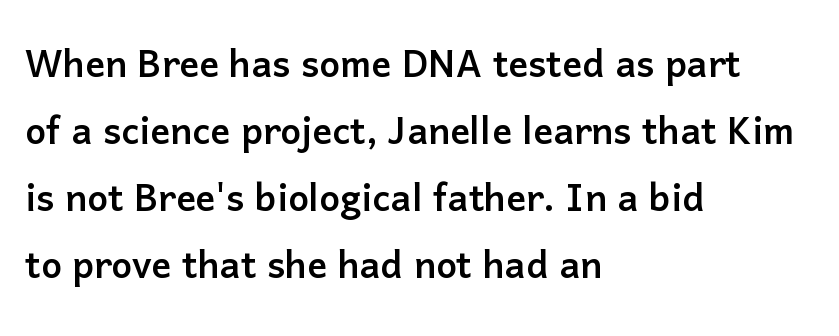
{"serif": "no", "italic": "no", "width": "normal", "stroke_contrast": "low", "x_height": "medium", "monospaced": "no", "underline": "no", "align": "left", "line_spacing": "normal", "line_spacing_ratio": 1.37, "letter_spacing": "normal", "letter_spacing_em": 0.0, "glyph_px": 49}
